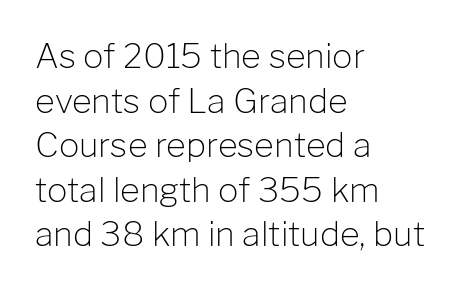
Honestly, there is no underline to notice here at all. A typesetter would label this face a sans. Honestly, the row spacing looks completely unremarkable. Think of a printed novel: that variable character pitch is what you see here. This rendering uses left alignment, leaving the right contour irregular. Counters stay open thanks to moderate or lighter strokes.
